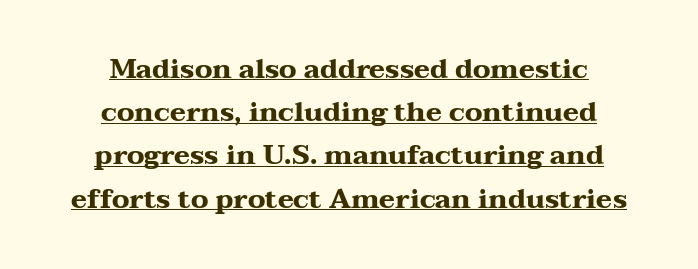
Q: Is the text bold? A: Yes.
Q: Is the text italic (slanted)? A: No, it is upright.
Q: Is the text underlined? A: Yes.
Q: How is the paragraph aligned? A: Centered.
Q: Is the spacing between letters normal or unusually wide? A: Normal.
Q: Is the spacing between lines tight, normal or loose? A: Normal.
